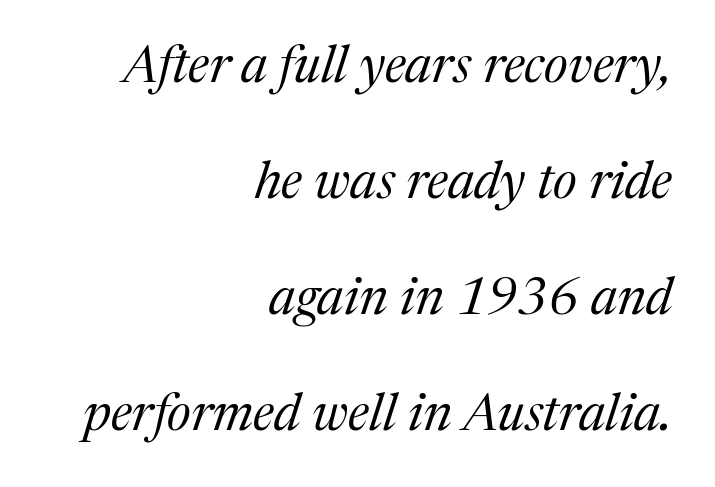
The image shows 52 px regular-weight serif type, italic (leaning right); set right-aligned, loose line spacing (2.23x), normal letter spacing, not underlined; medium stroke contrast and a medium x-height.
